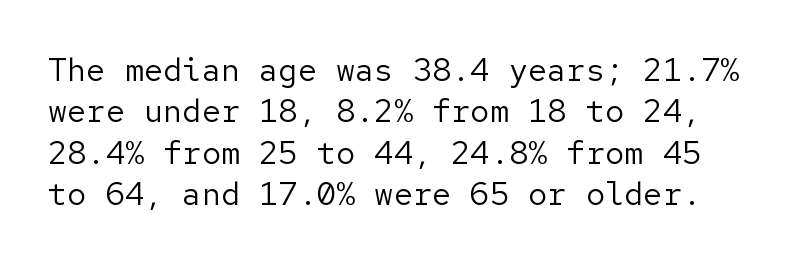
Q: Is the text bold? A: No.
Q: Is the text italic (slanted)? A: No, it is upright.
Q: Is the typeface a serif or a sans-serif typeface? A: Sans-serif.
Q: Is the text underlined? A: No.
Q: Is the spacing between letters normal or unusually wide? A: Normal.
Q: Is the spacing between lines tight, normal or loose? A: Normal.
Q: Width (condensed, normal, or wide)? A: Normal.
Q: Stroke contrast? A: Low.
Q: x-height? A: Medium.
